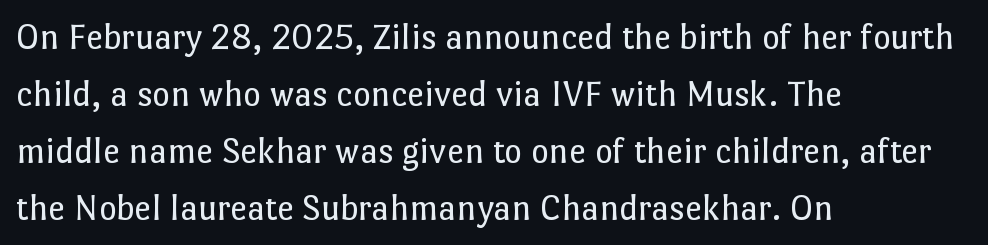
{"italic": "no", "bold": "no", "weight": "regular", "width": "normal", "stroke_contrast": "low", "x_height": "medium", "monospaced": "no", "underline": "no", "align": "left", "line_spacing": "normal", "line_spacing_ratio": 1.5, "letter_spacing": "normal", "letter_spacing_em": 0.0, "glyph_px": 38}
